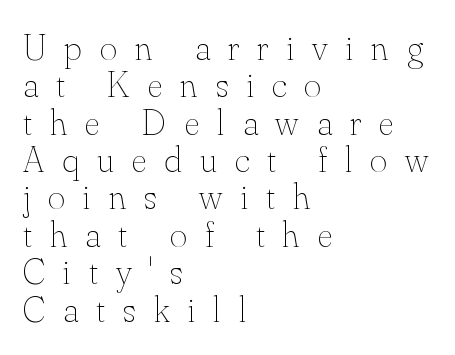
{"italic": "no", "bold": "no", "weight": "thin", "width": "normal", "stroke_contrast": "medium", "x_height": "small", "monospaced": "no", "underline": "no", "align": "left", "line_spacing": "tight", "line_spacing_ratio": 1.01, "letter_spacing": "wide", "letter_spacing_em": 0.49, "glyph_px": 37}
